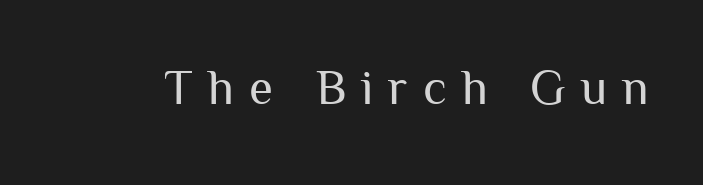
The image shows 49 px regular-weight sans-serif type, upright; set unusually wide letter spacing (+0.31 em), not underlined; medium stroke contrast and a medium x-height.
